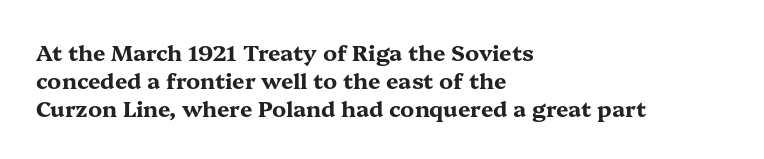
{"italic": "no", "bold": "yes", "underline": "no", "align": "left", "line_spacing": "normal", "line_spacing_ratio": 1.27, "letter_spacing": "normal", "letter_spacing_em": 0.0, "glyph_px": 22}
